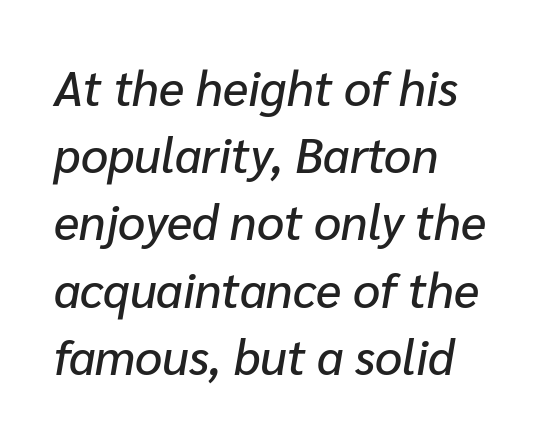
The tracking reads as untouched default to a designer's eye. These lines stack with their left ends in a neat column. Vertical spacing — default. The foot of each line stays bare and open. The letters are slanted; this is an italic face. This sample has the flowing, uneven cadence of proportional lettering.
